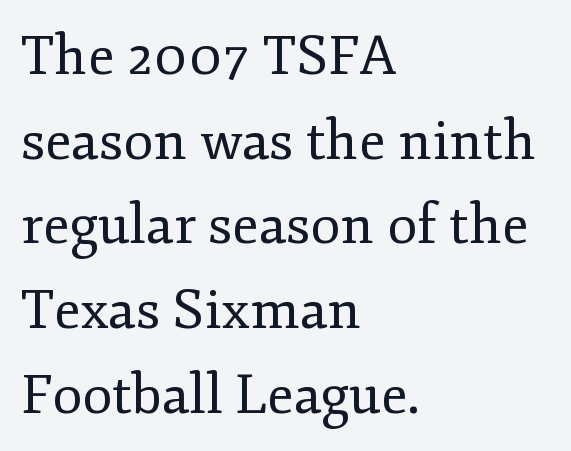
The image shows 55 px regular-weight serif type, upright; set left-aligned, normal line spacing (1.54x), normal letter spacing, not underlined; low stroke contrast and a small x-height.
